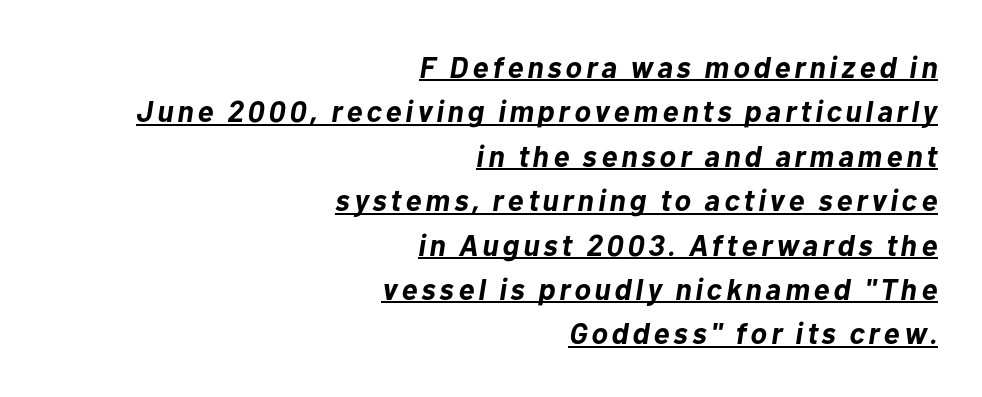
Q: Is the text bold? A: Yes.
Q: Is the text italic (slanted)? A: Yes, it leans right by about 10 degrees.
Q: Is the text underlined? A: Yes.
Q: How is the paragraph aligned? A: Right-aligned.
Q: Is the spacing between lines tight, normal or loose? A: Normal.
Q: Width (condensed, normal, or wide)? A: Normal.
Q: Stroke contrast? A: Low.
Q: x-height? A: Medium.
Q: Monospaced? A: No.
